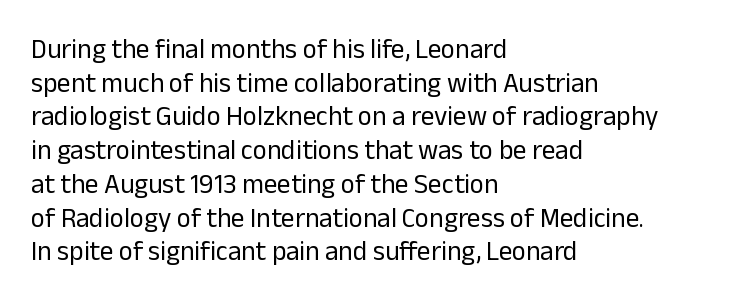
The image shows 27 px text type, upright; set left-aligned, normal line spacing (1.25x), normal letter spacing, not underlined.
